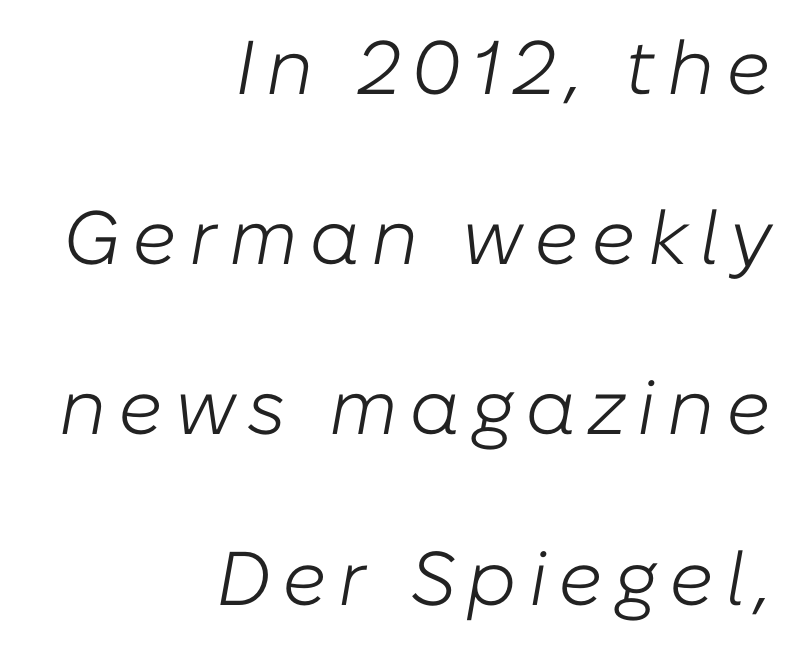
Italic? Definitely — the glyphs are oblique. The weight would be labelled regular, book, light, or lighter still. These lines stand farther apart than default settings would place them. The paragraph has a hard right edge and a soft left edge.
